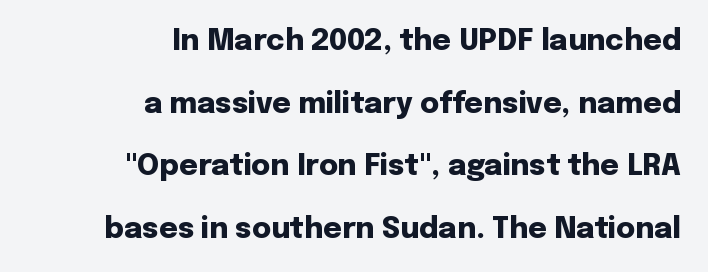
The image shows 29 px heavy sans-serif type, upright; set right-aligned, loose line spacing (2.16x), normal letter spacing, not underlined; low stroke contrast and a medium x-height.
